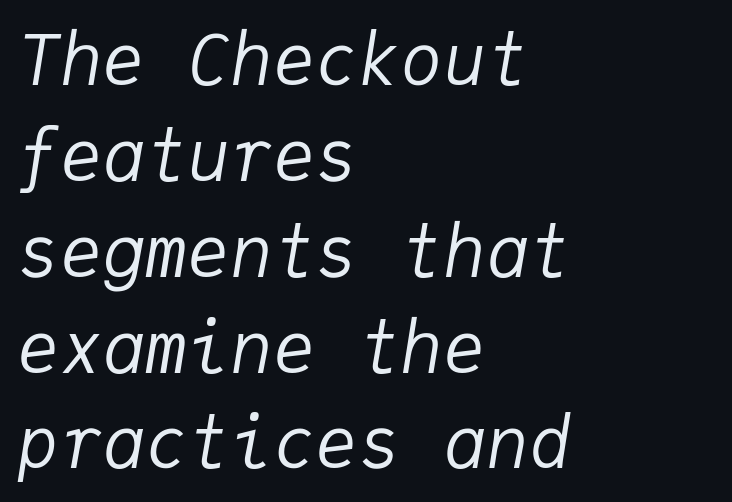
{"italic": "yes", "lean": "right", "slant_degrees": 9, "bold": "no", "weight": "regular", "width": "normal", "stroke_contrast": "low", "x_height": "medium", "monospaced": "yes", "underline": "no", "align": "left", "line_spacing": "normal", "line_spacing_ratio": 1.35, "letter_spacing": "normal", "letter_spacing_em": 0.0, "glyph_px": 71}
